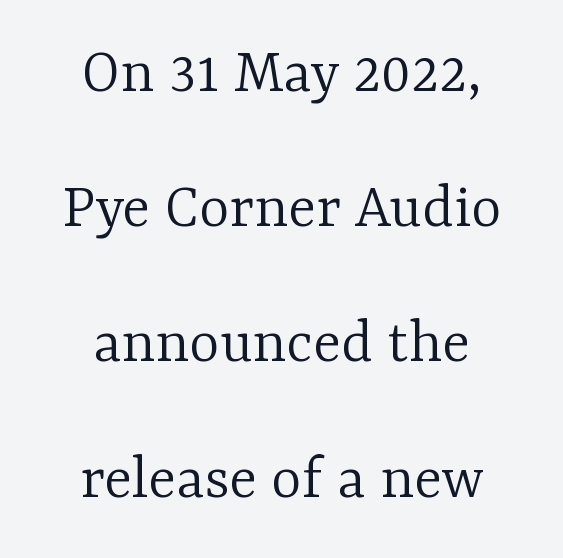
The image shows 65 px light serif type, upright; set centered, loose line spacing (2.08x), normal letter spacing, not underlined; low stroke contrast and a medium x-height.
